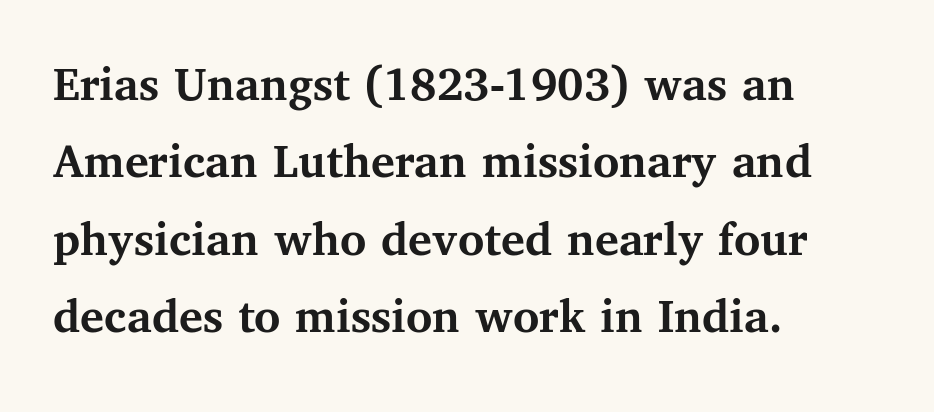
The image shows 50 px semibold serif type, upright; set left-aligned, normal line spacing (1.55x), normal letter spacing, not underlined; medium stroke contrast and a medium x-height.
